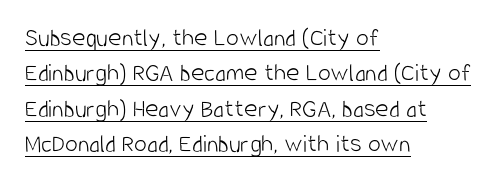
The passage is arranged the way most books set body copy — flush left. The letterforms sit at book weight or below. In terms of leading, this rendering sits right in the middle. A rule runs beneath these lines of type.
